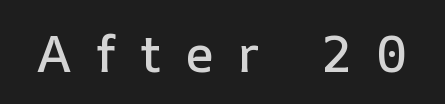
Q: Is the text italic (slanted)? A: No, it is upright.
Q: Is the text underlined? A: No.
Q: Is the spacing between letters normal or unusually wide? A: Unusually wide.
Q: Width (condensed, normal, or wide)? A: Normal.
Q: Stroke contrast? A: Low.
Q: x-height? A: Medium.
Q: Monospaced? A: No.
